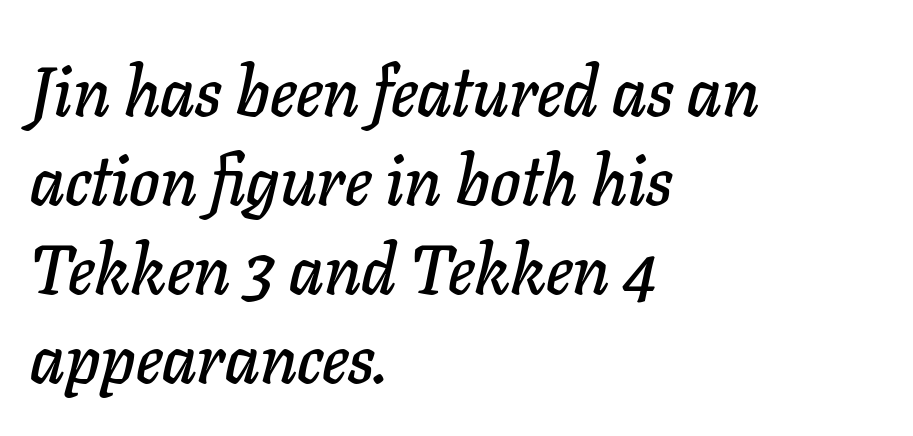
{"italic": "yes", "lean": "right", "slant_degrees": 11, "width": "normal", "stroke_contrast": "low", "x_height": "medium", "monospaced": "no", "underline": "no", "align": "left", "line_spacing": "normal", "line_spacing_ratio": 1.29, "letter_spacing": "normal", "letter_spacing_em": 0.0, "glyph_px": 69}
